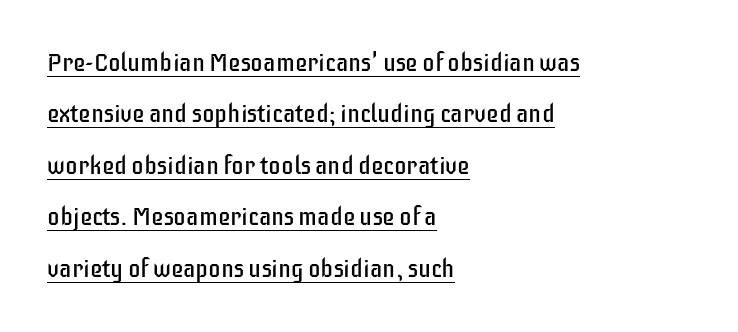
The image shows 25 px text type, upright; set left-aligned, loose line spacing (2.06x), normal letter spacing, underlined.
